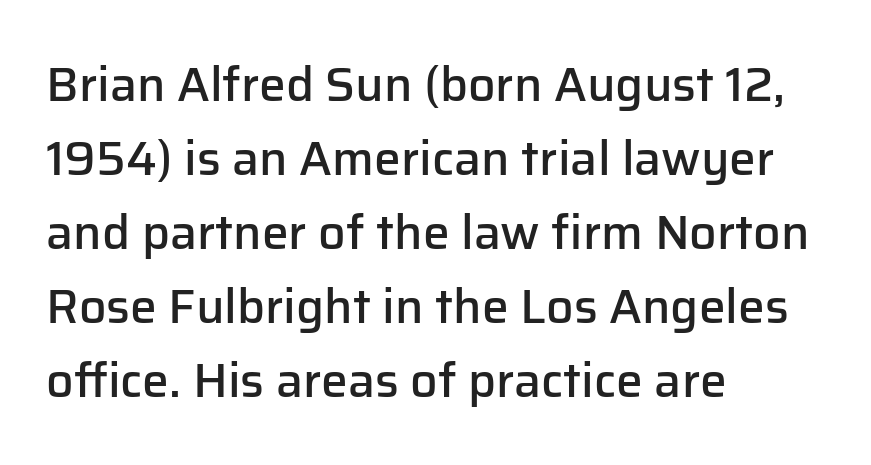
Q: Is the text bold? A: Semi-bold.
Q: Is the text italic (slanted)? A: No, it is upright.
Q: Is the typeface a serif or a sans-serif typeface? A: Sans-serif.
Q: Is the text underlined? A: No.
Q: How is the paragraph aligned? A: Left-aligned.
Q: Is the spacing between letters normal or unusually wide? A: Normal.
Q: Is the spacing between lines tight, normal or loose? A: Normal.
Q: Width (condensed, normal, or wide)? A: Normal.
Q: Stroke contrast? A: Low.
Q: x-height? A: Medium.
Q: Monospaced? A: No.
